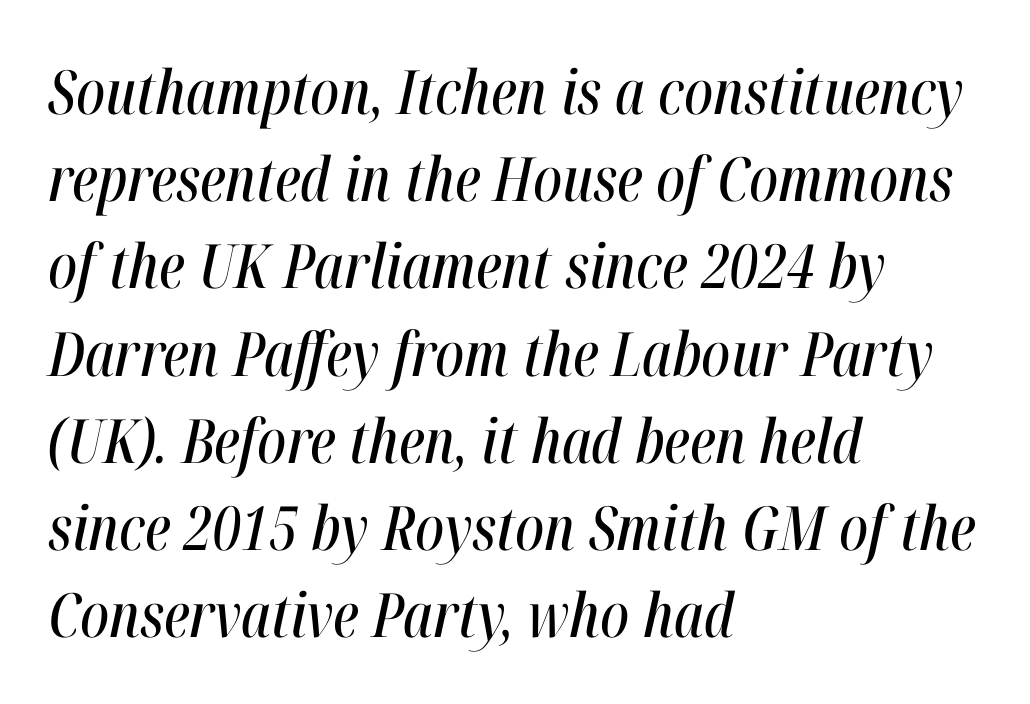
The setting favours the left margin, as ordinary paragraphs usually do. Summary of vertical rhythm: regular, with standard interline spacing. The foot of each line stays bare and open. The whole block is typeset with a tilt.
